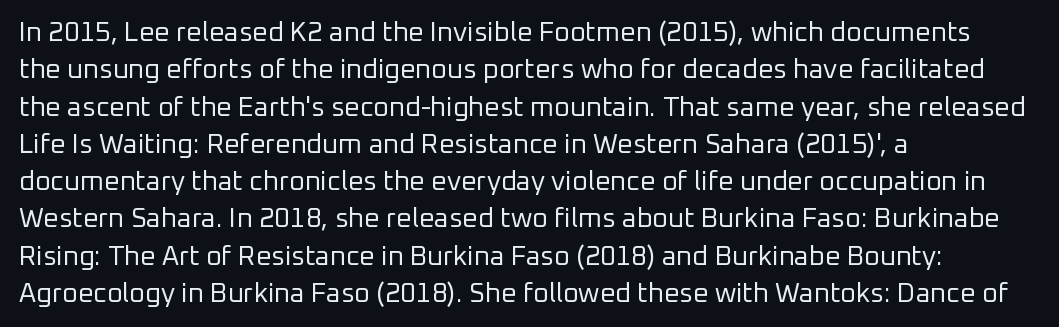
{"italic": "no", "bold": "no", "underline": "no", "align": "left", "line_spacing": "normal", "line_spacing_ratio": 1.38, "letter_spacing": "normal", "letter_spacing_em": 0.0, "glyph_px": 27}
